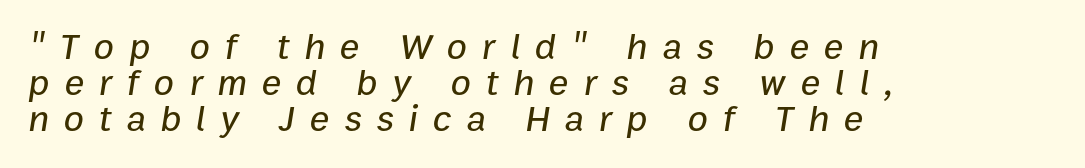
{"italic": "yes", "lean": "right", "slant_degrees": 9, "width": "normal", "stroke_contrast": "low", "x_height": "medium", "monospaced": "no", "underline": "no", "align": "left", "line_spacing": "tight", "line_spacing_ratio": 0.97, "letter_spacing": "wide", "letter_spacing_em": 0.4, "glyph_px": 37}
